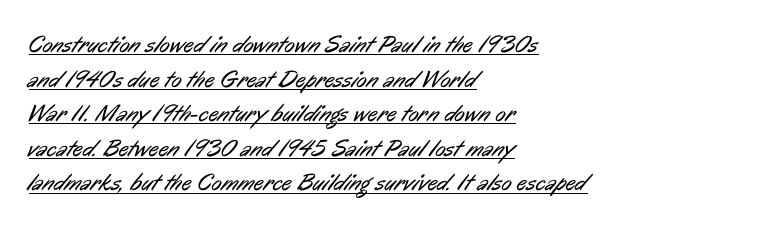
The image shows 24 px text type; set left-aligned, normal line spacing (1.44x), normal letter spacing, underlined.
